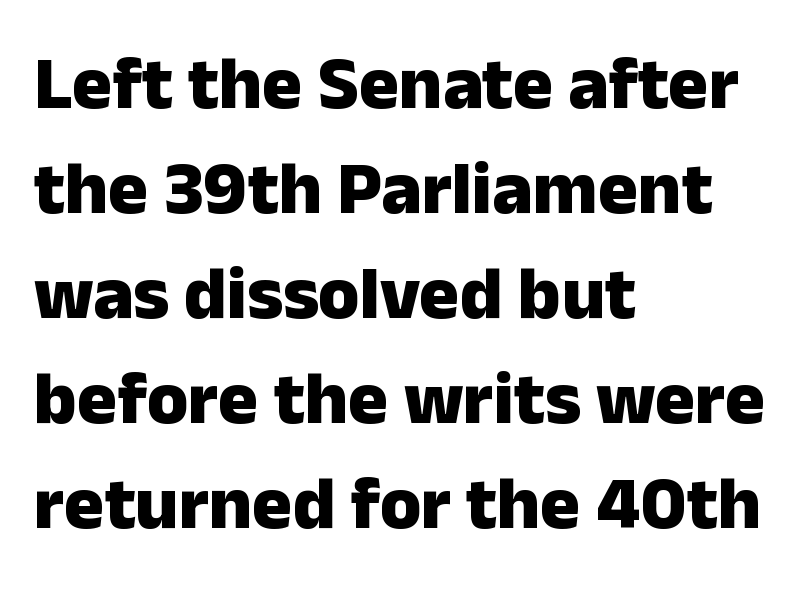
The font is running at its bold setting. Bare-footed words on every line. The characters display no serif detailing; their extremities are plain. Students, observe: this is what conventionally led text looks like. Note the varied advance widths — an 'i' is clearly narrower than an 'm'.
